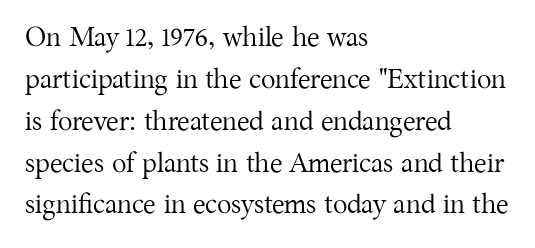
Anything drawn beneath the words? Only blank space. Each word holds together tightly as a unit, with standard inter-letter gaps. Each stroke keeps to a modest, everyday thickness or less. Normally led — the rows are evenly, conventionally spaced. In CSS terms this would be text-align: left. Does the lettering tilt? It doesn't — this is upright.
